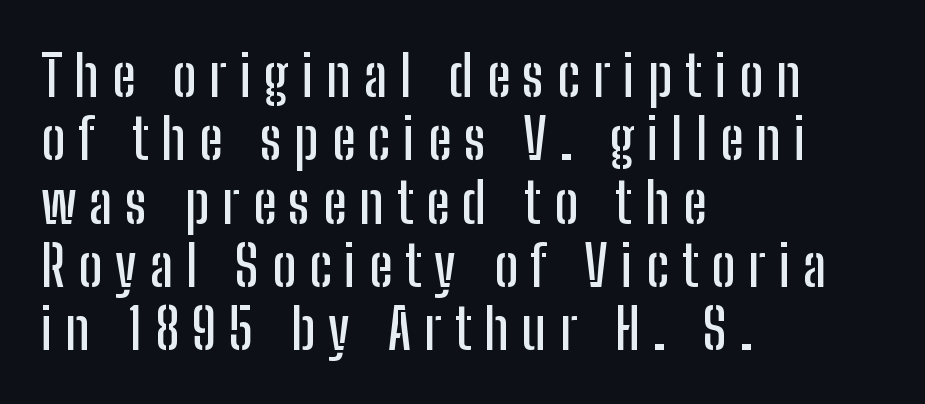
The image shows 56 px condensed sans-serif type, upright; set left-aligned, tight line spacing (1.13x), unusually wide letter spacing (+0.23 em), not underlined; low stroke contrast and a medium x-height.
